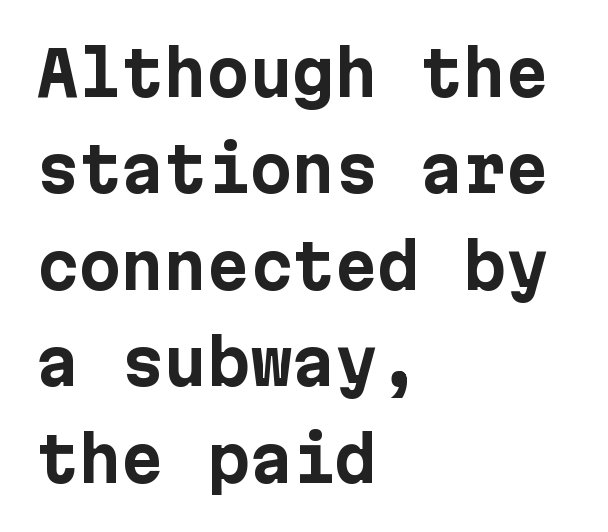
The image shows 61 px bold sans-serif type, upright; set left-aligned, normal line spacing (1.58x), normal letter spacing, not underlined; low stroke contrast and a medium x-height.
